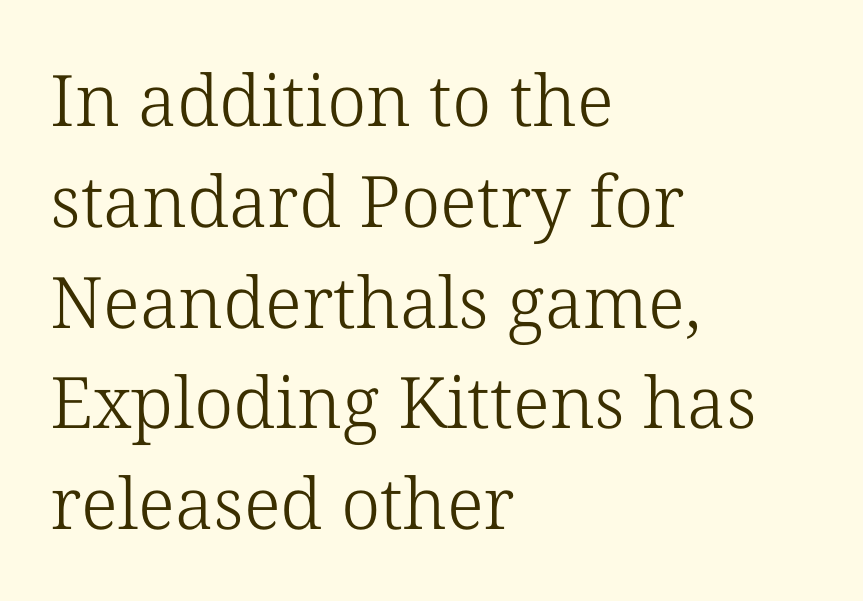
The baseline area is clear. The tracking reads as untouched default to a designer's eye. Spacing verdict: proportional, widths tailored to each character. The letters stand upright; this is a roman face.
